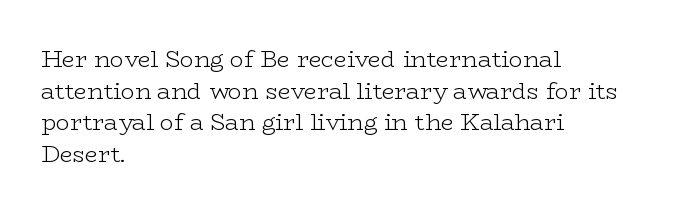
{"italic": "no", "bold": "no", "underline": "no", "align": "left", "line_spacing": "normal", "line_spacing_ratio": 1.37, "letter_spacing": "normal", "letter_spacing_em": 0.0, "glyph_px": 23}
